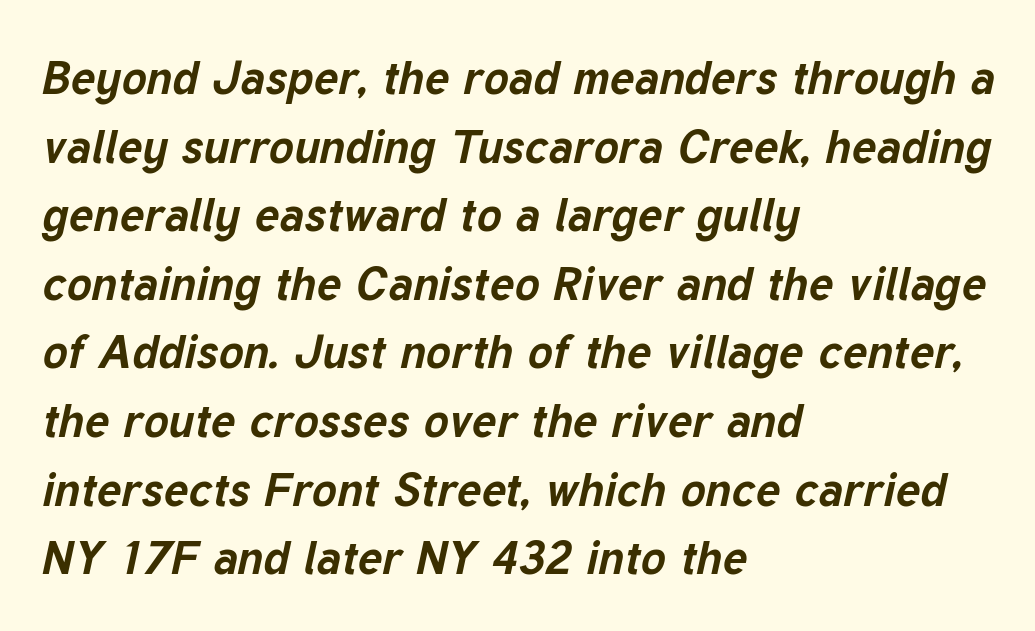
{"italic": "yes", "lean": "right", "slant_degrees": 12, "bold": "yes", "weight": "bold", "width": "normal", "stroke_contrast": "low", "x_height": "medium", "monospaced": "no", "underline": "no", "align": "left", "line_spacing": "normal", "line_spacing_ratio": 1.46, "letter_spacing": "normal", "letter_spacing_em": 0.0, "glyph_px": 47}
